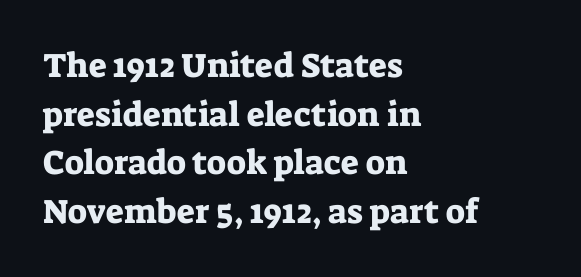
Q: Is the text italic (slanted)? A: No, it is upright.
Q: Is the typeface a serif or a sans-serif typeface? A: Serif.
Q: Is the text underlined? A: No.
Q: How is the paragraph aligned? A: Left-aligned.
Q: Is the spacing between letters normal or unusually wide? A: Normal.
Q: Is the spacing between lines tight, normal or loose? A: Normal.
Q: Width (condensed, normal, or wide)? A: Normal.
Q: Stroke contrast? A: Low.
Q: x-height? A: Medium.
Q: Monospaced? A: No.
